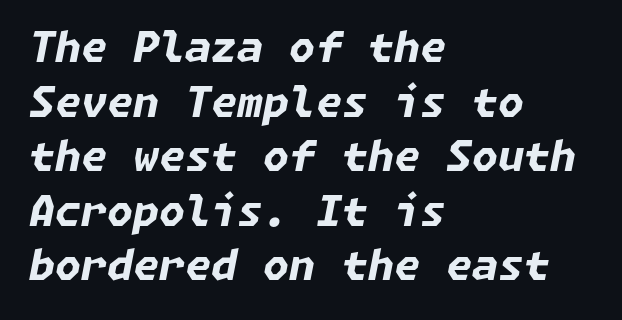
{"italic": "yes", "lean": "right", "slant_degrees": 11, "bold": "yes", "weight": "bold", "width": "normal", "stroke_contrast": "low", "x_height": "medium", "underline": "no", "align": "left", "line_spacing": "normal", "line_spacing_ratio": 1.3, "letter_spacing": "normal", "letter_spacing_em": 0.0, "glyph_px": 42}
